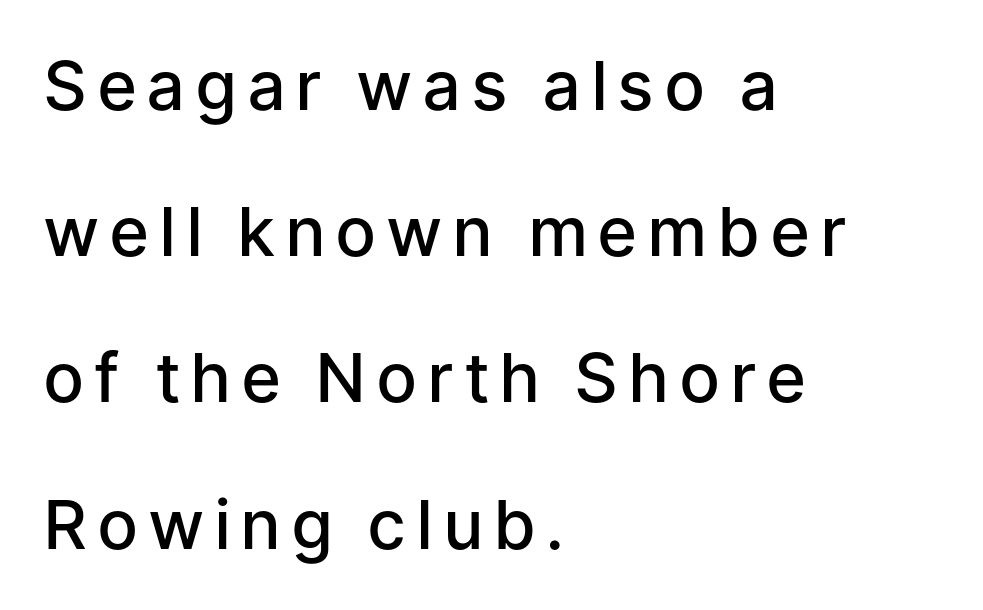
Q: Is the text bold? A: Semi-bold.
Q: Is the text italic (slanted)? A: No, it is upright.
Q: Is the typeface a serif or a sans-serif typeface? A: Sans-serif.
Q: Is the text underlined? A: No.
Q: How is the paragraph aligned? A: Left-aligned.
Q: Is the spacing between lines tight, normal or loose? A: Loose.
Q: Width (condensed, normal, or wide)? A: Normal.
Q: Stroke contrast? A: Low.
Q: x-height? A: Medium.
Q: Monospaced? A: No.
